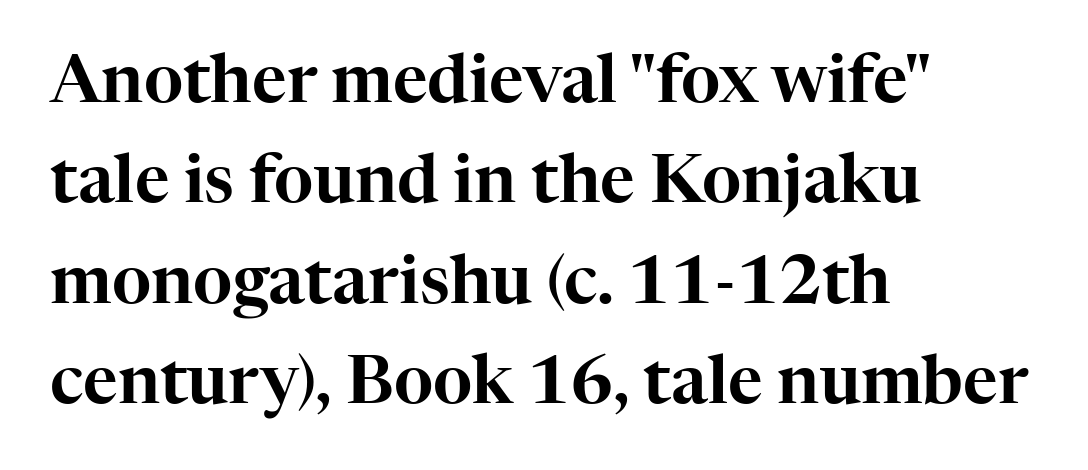
{"serif": "yes", "italic": "no", "width": "normal", "stroke_contrast": "high", "x_height": "medium", "monospaced": "no", "underline": "no", "align": "left", "line_spacing": "normal", "line_spacing_ratio": 1.5, "letter_spacing": "normal", "letter_spacing_em": 0.0, "glyph_px": 67}
